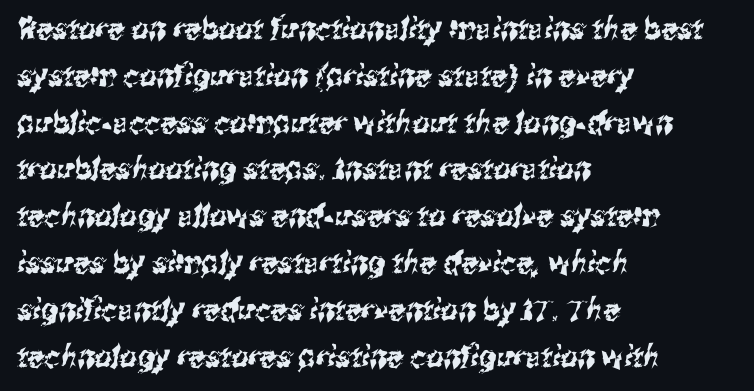
Q: Is the typeface a serif or a sans-serif typeface? A: Sans-serif.
Q: Is the text underlined? A: No.
Q: How is the paragraph aligned? A: Left-aligned.
Q: Is the spacing between letters normal or unusually wide? A: Normal.
Q: Is the spacing between lines tight, normal or loose? A: Normal.
Q: Width (condensed, normal, or wide)? A: Condensed.
Q: Stroke contrast? A: Medium.
Q: x-height? A: Medium.
Q: Monospaced? A: No.
